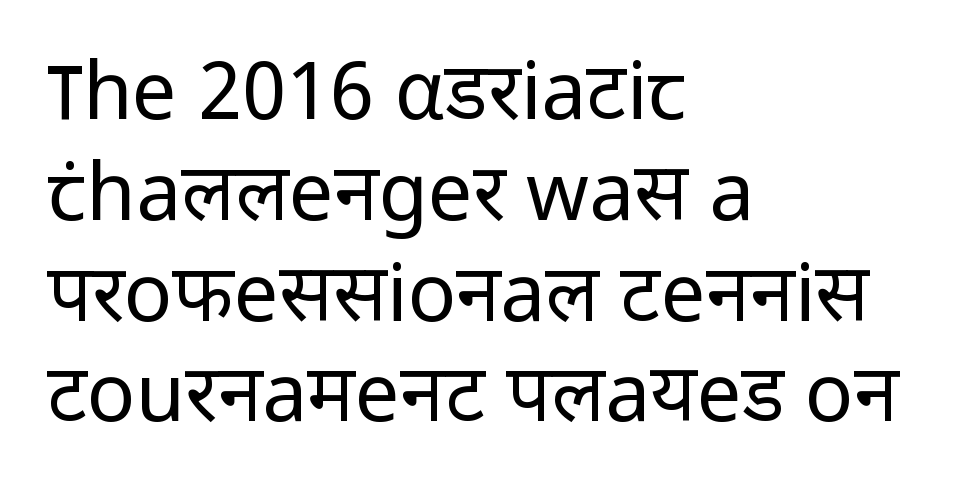
The type family on display is of the sans-serif kind. A typesetter would call this proportional, since set widths differ per character. The rendering keeps characters at their native spacing. Each new line begins a customary step beneath the previous one. Does the lettering tilt? It doesn't — this is upright. Underline: absent.
